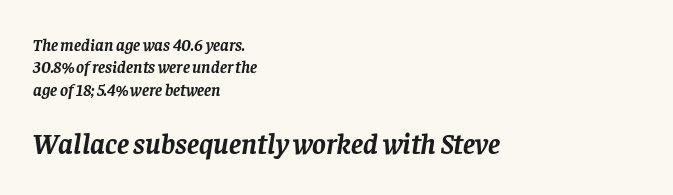
The image shows 29 px semibold serif type, italic (leaning right); set left-aligned, normal line spacing (1.31x), normal letter spacing, not underlined; the second (bottom) block is 1.71x larger; low stroke contrast and a large x-height.
